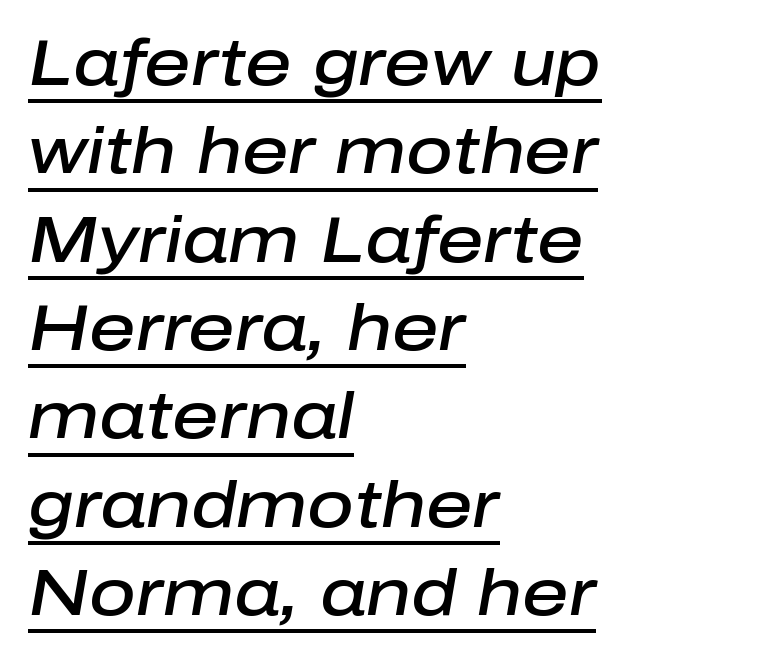
The image shows 64 px semibold type, italic (leaning right); set left-aligned, normal line spacing (1.38x), normal letter spacing, underlined; low stroke contrast and a medium x-height.
